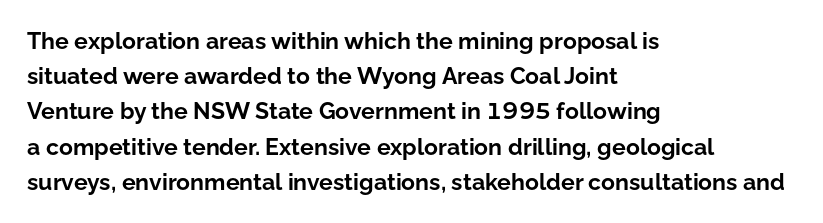
Q: Is the text bold? A: Yes.
Q: Is the text italic (slanted)? A: No, it is upright.
Q: Is the text underlined? A: No.
Q: How is the paragraph aligned? A: Left-aligned.
Q: Is the spacing between letters normal or unusually wide? A: Normal.
Q: Is the spacing between lines tight, normal or loose? A: Normal.
